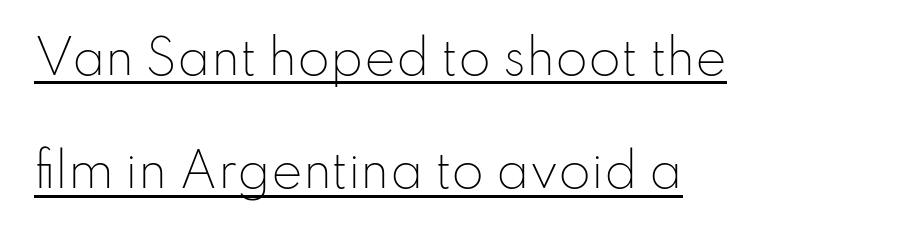
Standard letterfit; no display-style spreading of the glyphs. Proportional: the letters do not fall into vertical columns. This rendering employs a face without finishing strokes, i.e., a sans-serif. The letters stand upright; this is a roman face. Line spacing here is loose.
